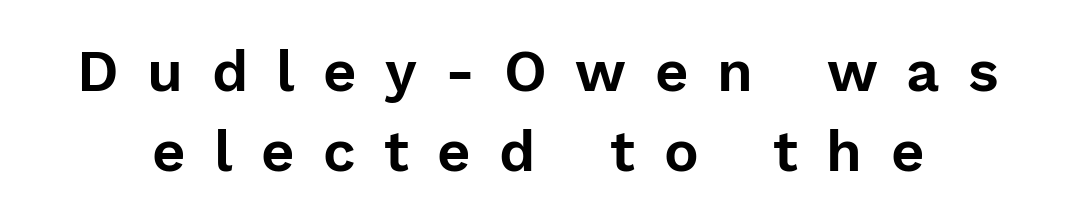
Q: Is the text italic (slanted)? A: No, it is upright.
Q: Is the typeface a serif or a sans-serif typeface? A: Sans-serif.
Q: Is the text underlined? A: No.
Q: Is the spacing between letters normal or unusually wide? A: Unusually wide.
Q: Is the spacing between lines tight, normal or loose? A: Normal.
Q: Width (condensed, normal, or wide)? A: Normal.
Q: Stroke contrast? A: Low.
Q: x-height? A: Medium.
Q: Monospaced? A: No.
